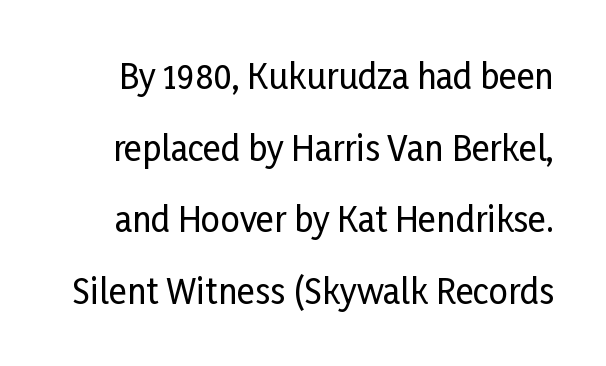
{"serif": "no", "italic": "no", "width": "condensed", "stroke_contrast": "low", "x_height": "medium", "monospaced": "no", "underline": "no", "line_spacing": "loose", "line_spacing_ratio": 2.11, "letter_spacing": "normal", "letter_spacing_em": 0.0, "glyph_px": 34}
